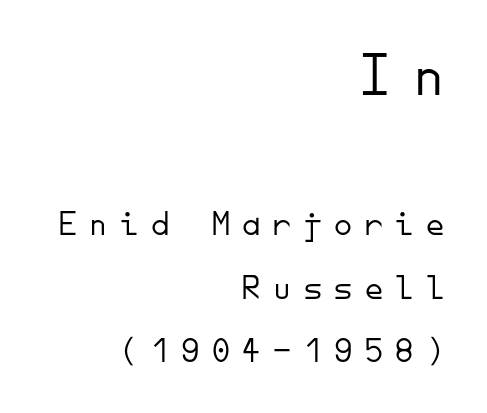
Just letters on the line, the space beneath them empty. If you drew a line through each stem, it would be perfectly vertical. In this sample the first text group is rendered at the bigger scale. The passage is arranged like a letterhead date or caption credit — flush right. Looks like terminal output: every glyph gets an equal slot.
